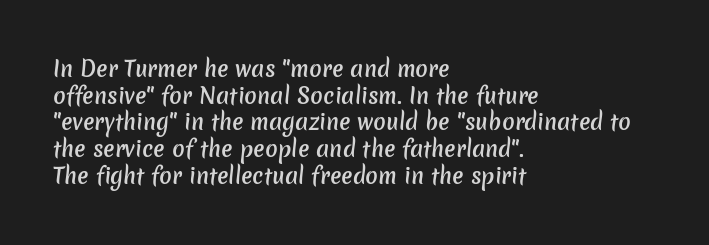
Does the leading feel generous? No, just average. Caption: multi-line text, flush left, ragged right. Typesetter's note: demi weight, one step under bold. This rendering features lettering with no underline. Glyph-to-glyph distance matches everyday printed text.
